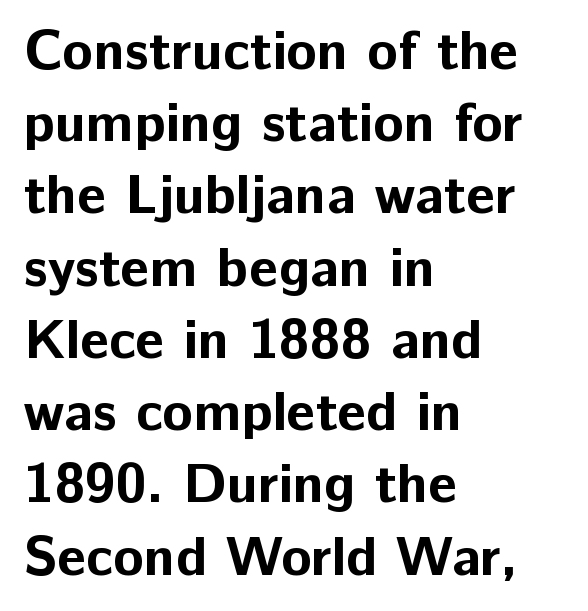
The horizontal fit of the characters is conventional and even. Regarding leading, the lines here are spaced in the standard way. The rendering uses natural spacing where letterforms have individual widths. Every character sits straight up, as roman type does. Type style note: lacks serifs.
